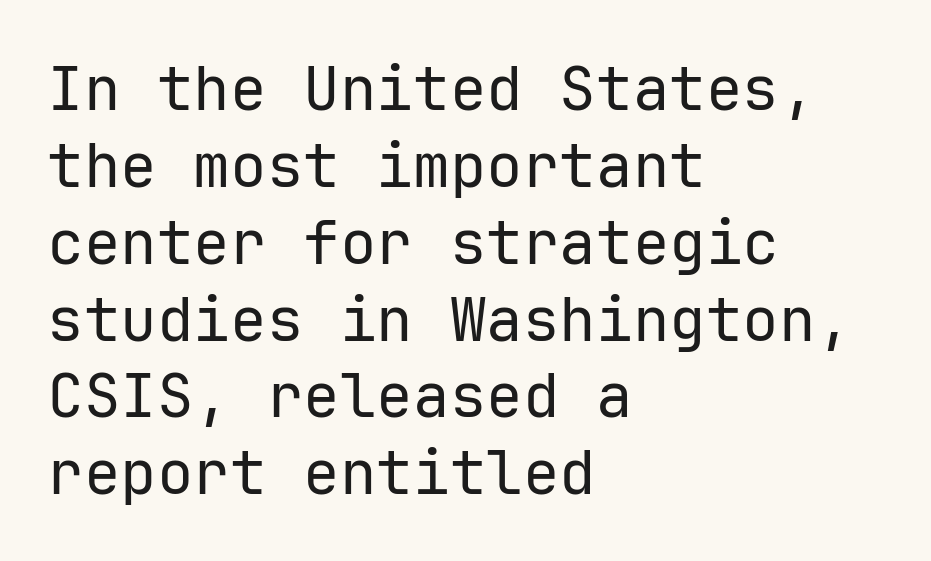
Q: Is the text bold? A: No.
Q: Is the text italic (slanted)? A: No, it is upright.
Q: Is the typeface a serif or a sans-serif typeface? A: Sans-serif.
Q: Is the text underlined? A: No.
Q: How is the paragraph aligned? A: Left-aligned.
Q: Is the spacing between letters normal or unusually wide? A: Normal.
Q: Is the spacing between lines tight, normal or loose? A: Normal.
Q: Width (condensed, normal, or wide)? A: Normal.
Q: Stroke contrast? A: Low.
Q: x-height? A: Medium.
Q: Monospaced? A: Yes.
